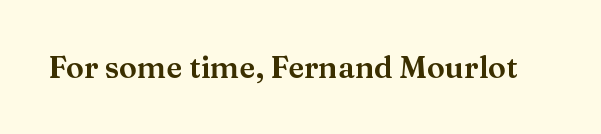
Q: Is the text italic (slanted)? A: No, it is upright.
Q: Is the typeface a serif or a sans-serif typeface? A: Serif.
Q: Is the text underlined? A: No.
Q: Is the spacing between letters normal or unusually wide? A: Normal.
Q: Width (condensed, normal, or wide)? A: Wide.
Q: Stroke contrast? A: Medium.
Q: x-height? A: Medium.
Q: Monospaced? A: No.
